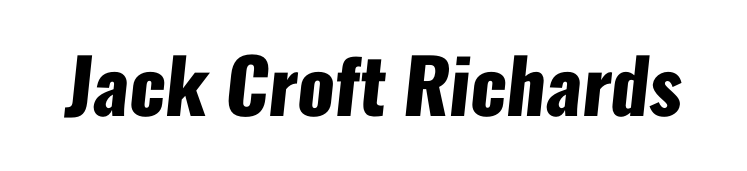
{"serif": "no", "bold": "yes", "weight": "heavy", "width": "condensed", "stroke_contrast": "low", "x_height": "medium", "monospaced": "no", "underline": "no", "letter_spacing": "normal", "letter_spacing_em": 0.0, "glyph_px": 75}
